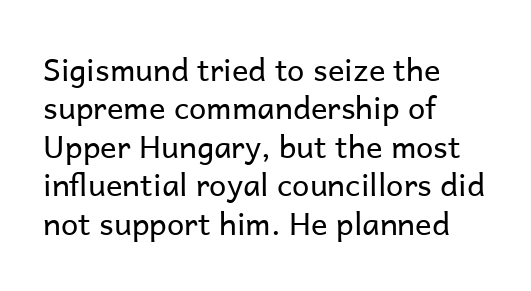
The image shows 31 px regular-weight sans-serif type, upright; set left-aligned, line spacing 1.24x, normal letter spacing, not underlined; low stroke contrast and a medium x-height.
